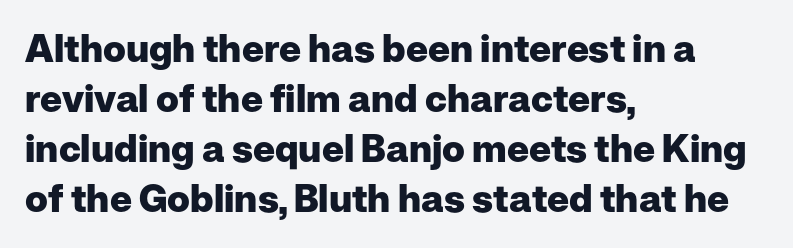
Q: Is the text bold? A: Yes.
Q: Is the text italic (slanted)? A: No, it is upright.
Q: Is the typeface a serif or a sans-serif typeface? A: Sans-serif.
Q: Is the text underlined? A: No.
Q: How is the paragraph aligned? A: Left-aligned.
Q: Is the spacing between letters normal or unusually wide? A: Normal.
Q: Is the spacing between lines tight, normal or loose? A: Normal.
Q: Width (condensed, normal, or wide)? A: Normal.
Q: Stroke contrast? A: Low.
Q: x-height? A: Medium.
Q: Monospaced? A: No.
